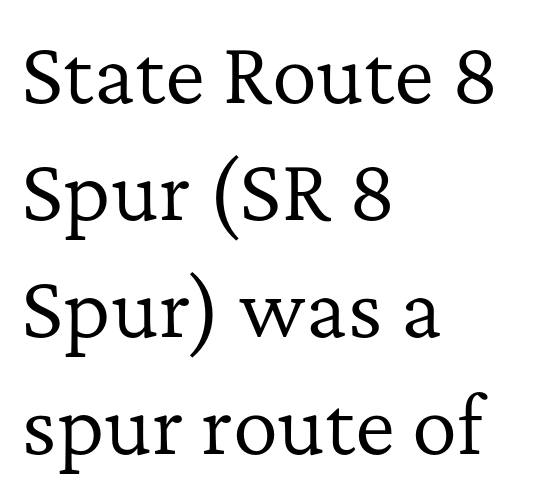
The image shows 76 px regular-weight serif type, upright; set left-aligned, normal line spacing (1.54x), normal letter spacing, not underlined; low stroke contrast and a medium x-height.
